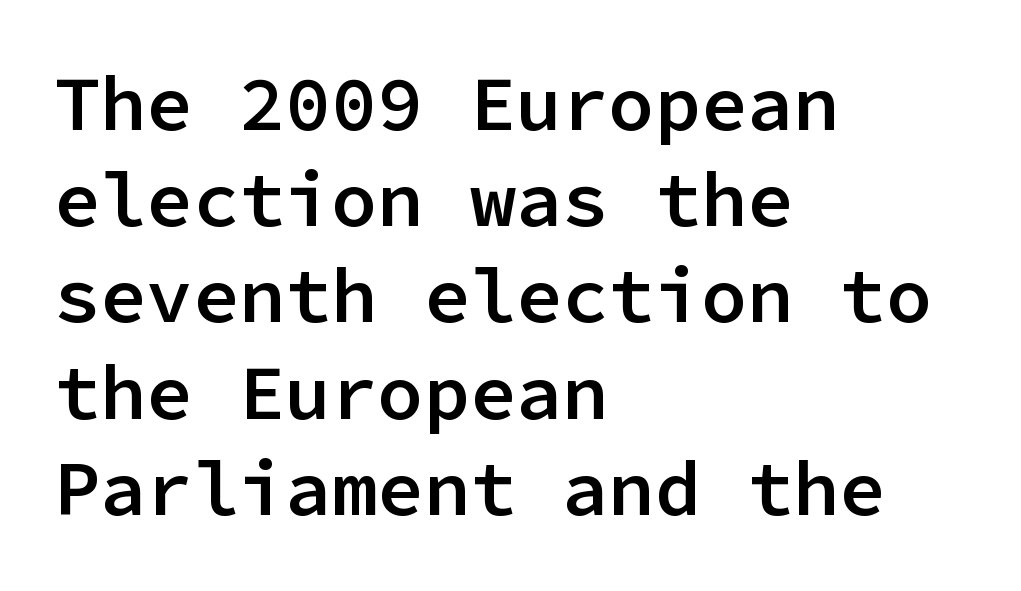
Q: Is the text bold? A: Semi-bold.
Q: Is the text italic (slanted)? A: No, it is upright.
Q: Is the typeface a serif or a sans-serif typeface? A: Sans-serif.
Q: Is the text underlined? A: No.
Q: How is the paragraph aligned? A: Left-aligned.
Q: Is the spacing between letters normal or unusually wide? A: Normal.
Q: Is the spacing between lines tight, normal or loose? A: Normal.
Q: Width (condensed, normal, or wide)? A: Normal.
Q: Stroke contrast? A: Low.
Q: x-height? A: Medium.
Q: Monospaced? A: Yes.
